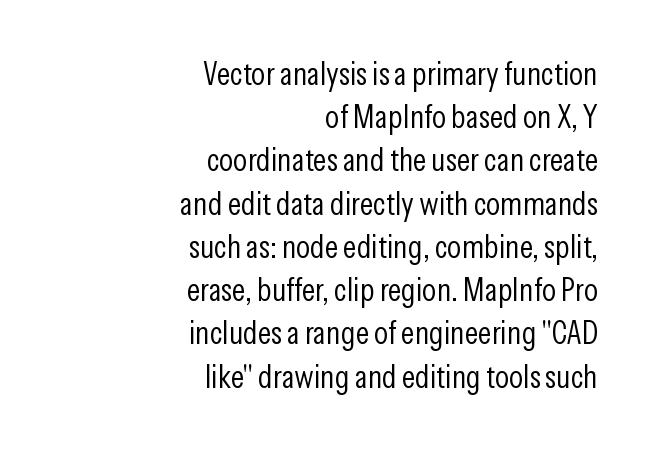
Q: Is the text bold? A: No.
Q: Is the text italic (slanted)? A: No, it is upright.
Q: Is the typeface a serif or a sans-serif typeface? A: Sans-serif.
Q: Is the text underlined? A: No.
Q: How is the paragraph aligned? A: Right-aligned.
Q: Is the spacing between letters normal or unusually wide? A: Normal.
Q: Is the spacing between lines tight, normal or loose? A: Normal.
Q: Width (condensed, normal, or wide)? A: Condensed.
Q: Stroke contrast? A: Low.
Q: x-height? A: Medium.
Q: Monospaced? A: No.
